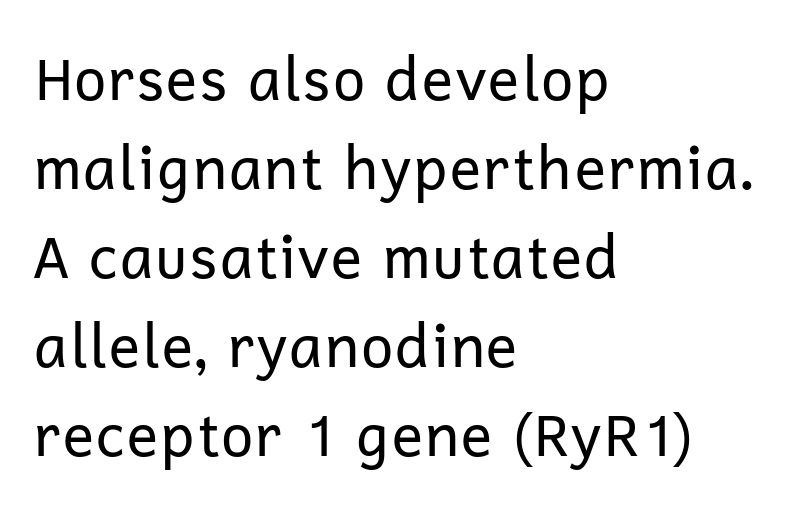
The image shows 59 px regular-weight sans-serif type, upright; set left-aligned, normal line spacing (1.51x), normal letter spacing, not underlined; low stroke contrast and a medium x-height.
